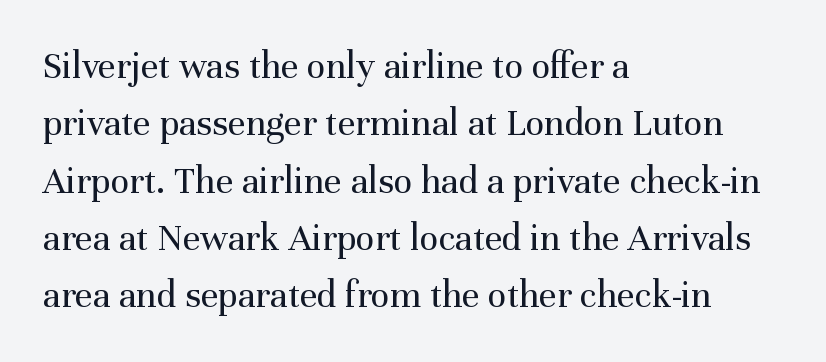
Q: Is the text bold? A: No.
Q: Is the text italic (slanted)? A: No, it is upright.
Q: Is the typeface a serif or a sans-serif typeface? A: Serif.
Q: Is the text underlined? A: No.
Q: How is the paragraph aligned? A: Left-aligned.
Q: Is the spacing between letters normal or unusually wide? A: Normal.
Q: Is the spacing between lines tight, normal or loose? A: Normal.
Q: Width (condensed, normal, or wide)? A: Normal.
Q: Stroke contrast? A: Medium.
Q: x-height? A: Medium.
Q: Monospaced? A: No.
